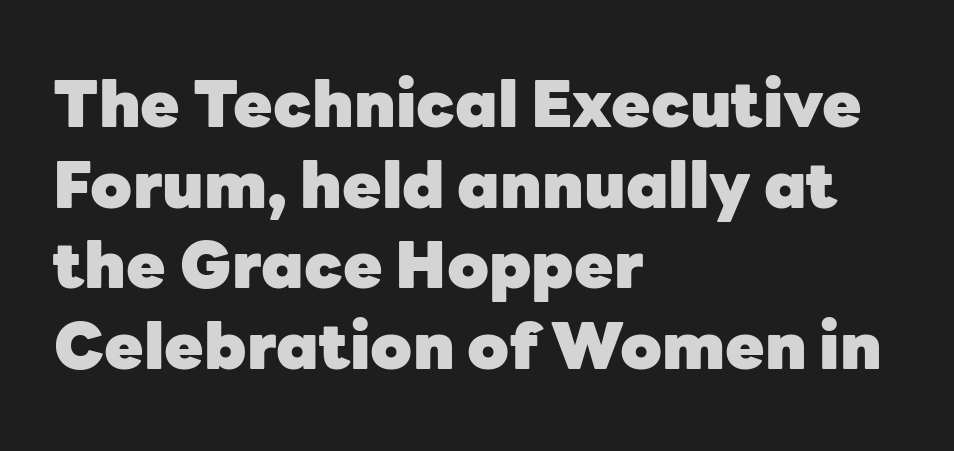
Q: Is the text bold? A: Yes.
Q: Is the text italic (slanted)? A: No, it is upright.
Q: Is the typeface a serif or a sans-serif typeface? A: Sans-serif.
Q: Is the text underlined? A: No.
Q: How is the paragraph aligned? A: Left-aligned.
Q: Is the spacing between letters normal or unusually wide? A: Normal.
Q: Is the spacing between lines tight, normal or loose? A: Normal.
Q: Width (condensed, normal, or wide)? A: Normal.
Q: Stroke contrast? A: Low.
Q: x-height? A: Medium.
Q: Monospaced? A: No.
